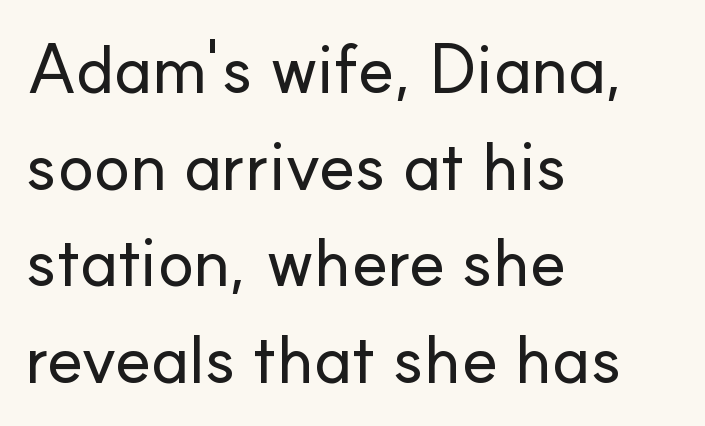
Q: Is the text italic (slanted)? A: No, it is upright.
Q: Is the typeface a serif or a sans-serif typeface? A: Sans-serif.
Q: Is the text underlined? A: No.
Q: How is the paragraph aligned? A: Left-aligned.
Q: Is the spacing between letters normal or unusually wide? A: Normal.
Q: Is the spacing between lines tight, normal or loose? A: Normal.
Q: Width (condensed, normal, or wide)? A: Normal.
Q: Stroke contrast? A: Low.
Q: x-height? A: Small.
Q: Monospaced? A: No.
